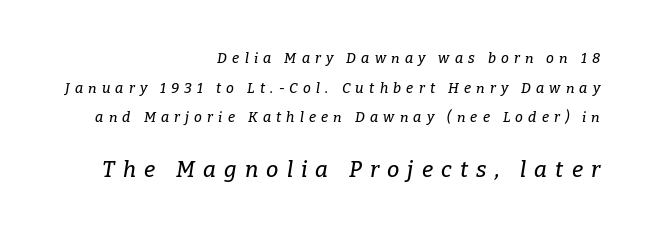
The image shows 22 px text type, italic (leaning right); set right-aligned, loose line spacing (2.12x), unusually wide letter spacing (+0.37 em), not underlined; the second (bottom) block is 1.57x larger.
